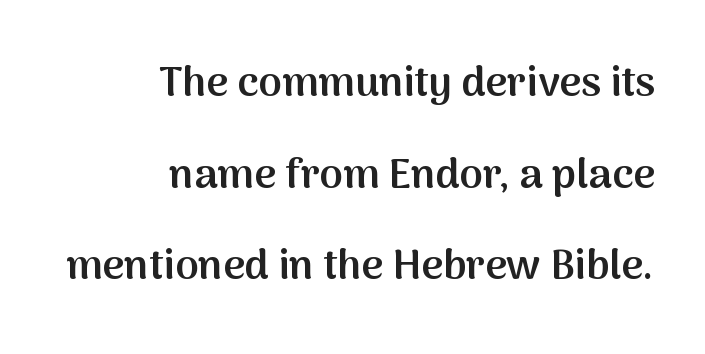
The foot of each line stays bare and open. Look at the stroke-to-counter ratio: somewhat heavy, a semibold. Caption: multi-line text, flush right, ragged left. A typesetter would call this leading open, well beyond the default. A typesetter would call this proportional, since set widths differ per character.
